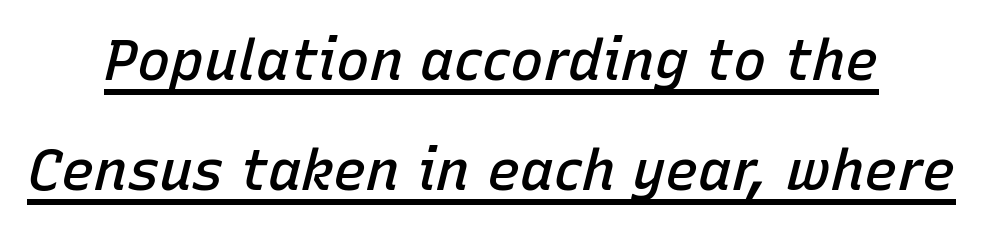
{"italic": "yes", "lean": "right", "slant_degrees": 15, "bold": "semi", "weight": "semibold", "width": "normal", "stroke_contrast": "low", "x_height": "medium", "monospaced": "no", "underline": "yes", "align": "center", "line_spacing": "loose", "line_spacing_ratio": 1.97, "letter_spacing": "normal", "letter_spacing_em": 0.0, "glyph_px": 56}
